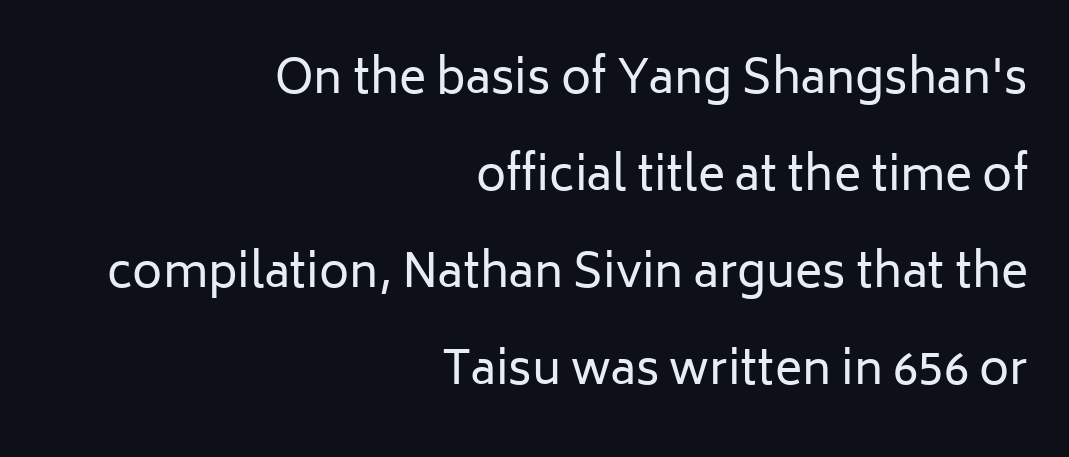
The image shows 46 px regular-weight sans-serif type, upright; set right-aligned, loose line spacing (2.11x), normal letter spacing, not underlined; low stroke contrast and a medium x-height.
